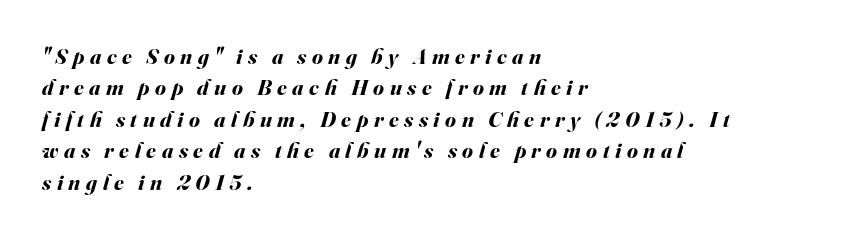
Glance below the letters and you will spot only blank space. When letters slant like this, we call the style italic. Alignment: flush left. As a designer I'd log this as weight 700, bold.
